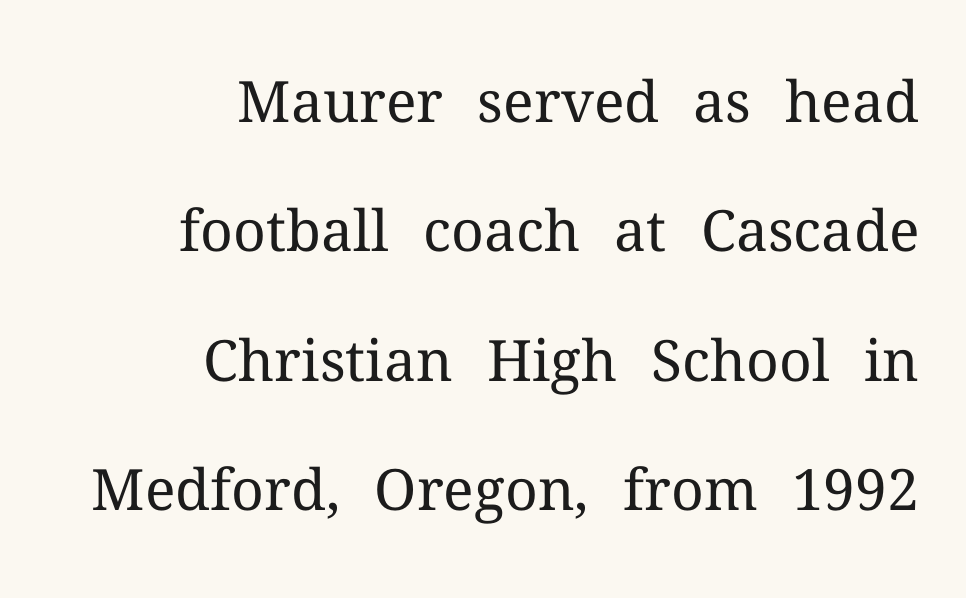
The image shows 57 px regular-weight serif type, upright; set right-aligned, loose line spacing (2.27x), normal letter spacing, not underlined; medium stroke contrast and a medium x-height.
